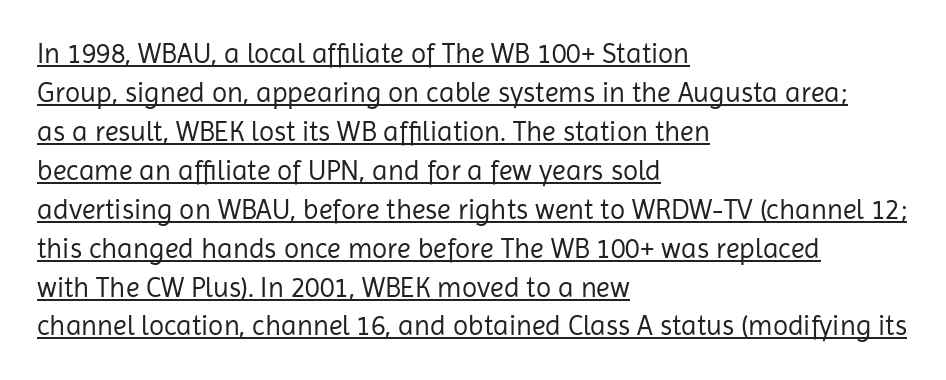
The leading is moderate, giving the passage an even texture. Do the characters align in a grid? No, the font is proportional. The string is rendered with underlining switched on. Leftover space on each line is placed entirely after the last word.
